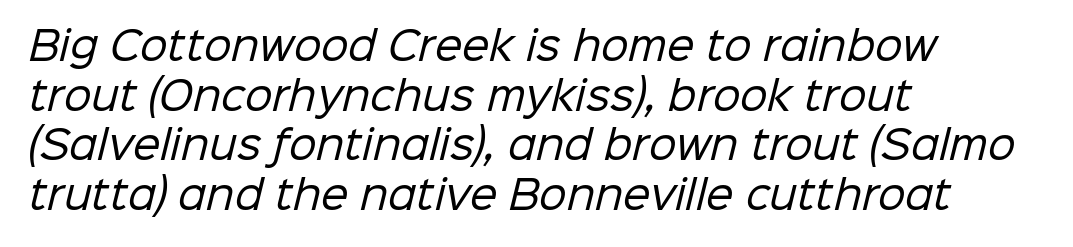
Each letter's strokes conclude bluntly, with no projecting serifs. Short note: letters normally spaced. Words float on clear page, feet unadorned. Character widths vary here, with narrow letters taking less room than wide ones.
